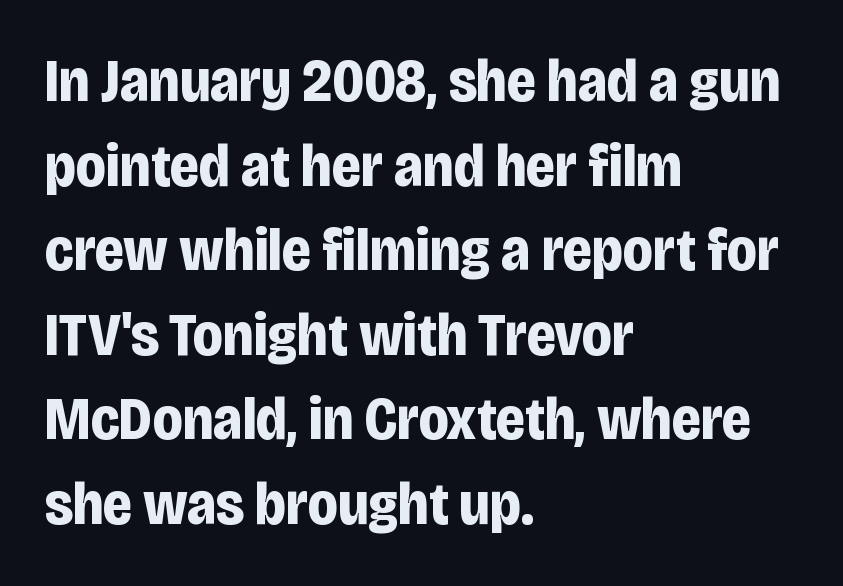
Q: Is the text bold? A: Yes.
Q: Is the text italic (slanted)? A: No, it is upright.
Q: Is the typeface a serif or a sans-serif typeface? A: Sans-serif.
Q: Is the text underlined? A: No.
Q: How is the paragraph aligned? A: Left-aligned.
Q: Is the spacing between letters normal or unusually wide? A: Normal.
Q: Is the spacing between lines tight, normal or loose? A: Normal.
Q: Width (condensed, normal, or wide)? A: Condensed.
Q: Stroke contrast? A: Low.
Q: x-height? A: Large.
Q: Monospaced? A: No.
